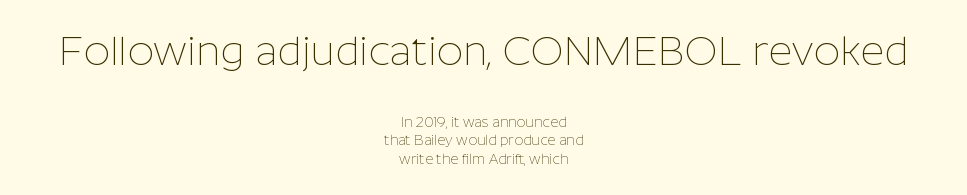
The image shows 41 px thin sans-serif type, upright; set centered, normal line spacing (1.32x), normal letter spacing, not underlined; the first (top) block is 2.93x larger; low stroke contrast and a medium x-height.
